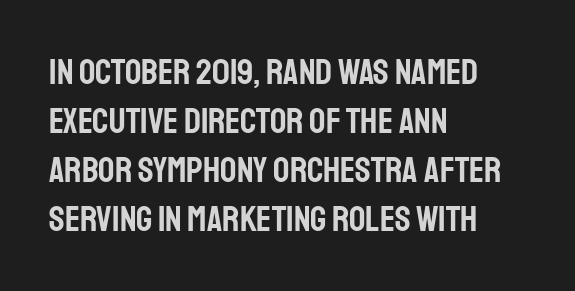
Are there feet on the stems? There aren't — it's a sans. This block has exactly the height ordinary leading produces. Italic: no, the glyphs are upright roman. The letters sit at their default tracking, neither squeezed nor spread. Line starts are locked; line ends wander.
